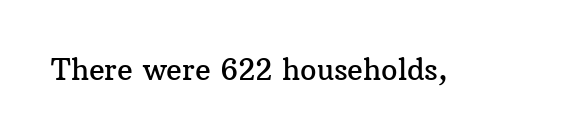
{"serif": "yes", "italic": "no", "width": "normal", "stroke_contrast": "medium", "x_height": "medium", "monospaced": "no", "underline": "no", "letter_spacing": "normal", "letter_spacing_em": 0.0, "glyph_px": 29}
